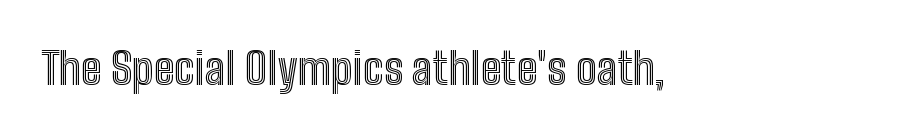
{"italic": "no", "width": "condensed", "x_height": "medium", "monospaced": "no", "underline": "no", "align": "left", "letter_spacing": "normal", "letter_spacing_em": 0.0, "glyph_px": 44}
